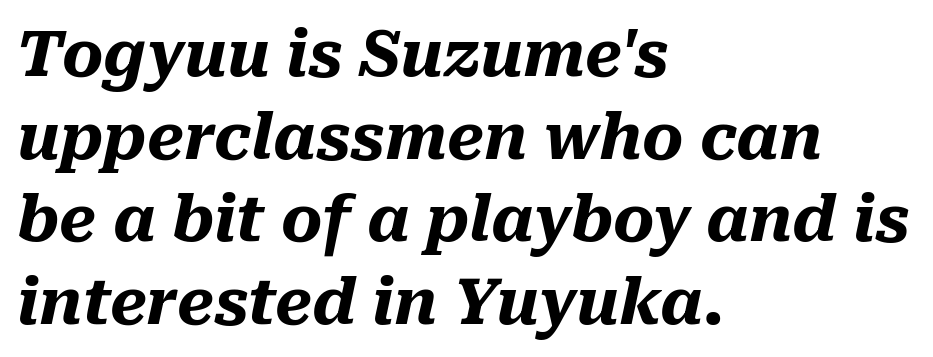
The image shows 63 px heavy type, italic (leaning right); set left-aligned, normal line spacing (1.31x), normal letter spacing, not underlined; medium stroke contrast and a medium x-height.
